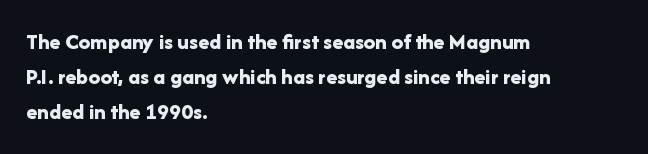
{"italic": "no", "bold": "yes", "underline": "no", "align": "left", "line_spacing": "normal", "line_spacing_ratio": 1.53, "letter_spacing": "normal", "letter_spacing_em": 0.0, "glyph_px": 23}
